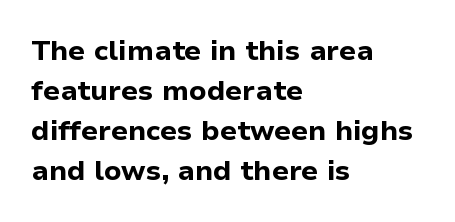
The image shows 28 px bold sans-serif type, upright; set left-aligned, normal line spacing (1.43x), normal letter spacing, not underlined; low stroke contrast and a medium x-height.
